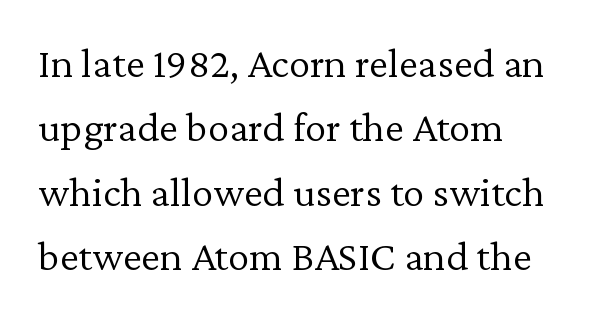
The lettering stays uniformly vertical, giving the passage a roman look. A typesetter would call this proportional, since set widths differ per character. Notice how descenders clear the ascenders below comfortably — that's standard leading. Type style note: has serifs. Casual observation: everything's shoved over to the left. The passage shown is not bold in any degree.
